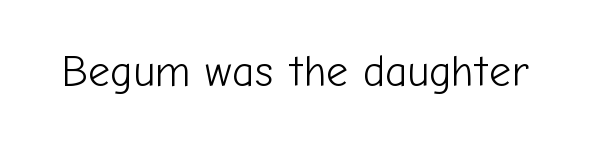
{"serif": "no", "italic": "no", "bold": "no", "weight": "light", "width": "normal", "stroke_contrast": "low", "x_height": "medium", "monospaced": "no", "underline": "no", "letter_spacing": "normal", "letter_spacing_em": 0.0, "glyph_px": 43}
